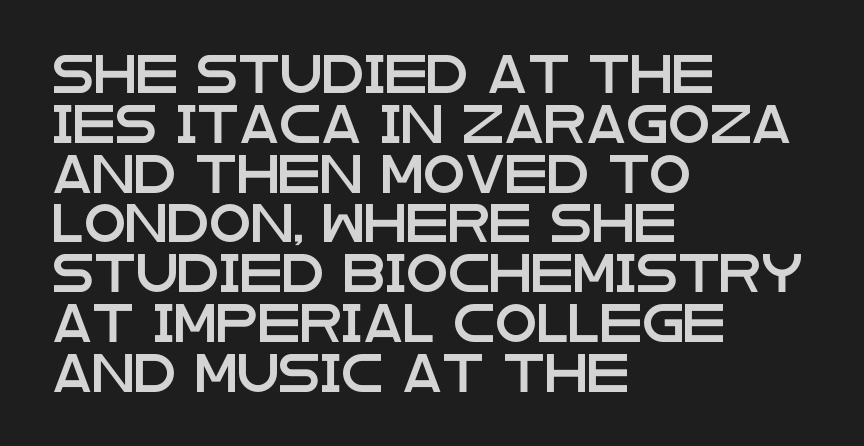
Character widths vary here, with narrow letters taking less room than wide ones. The type is set solid horizontally, with unmodified tracking. The strip under each line holds only bare page. Notice how the stems are strictly vertical — no italics here. To sum up the face: it is a sans, with no serifs.
